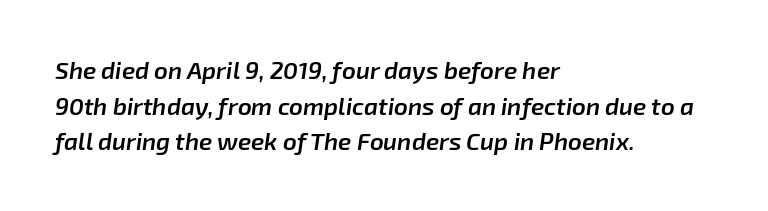
{"italic": "yes", "lean": "right", "slant_degrees": 8, "bold": "semi", "underline": "no", "align": "left", "line_spacing": "normal", "line_spacing_ratio": 1.48, "letter_spacing": "normal", "letter_spacing_em": 0.0, "glyph_px": 24}
